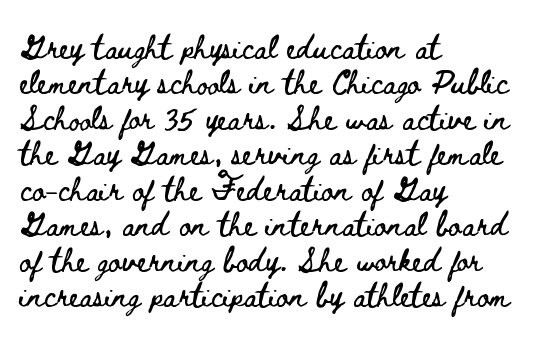
Words appear dense and cohesive because spacing is normal. The baseline area is clear. These lines sit exactly where default settings would place them. The compositor pushed each line to the left boundary.
